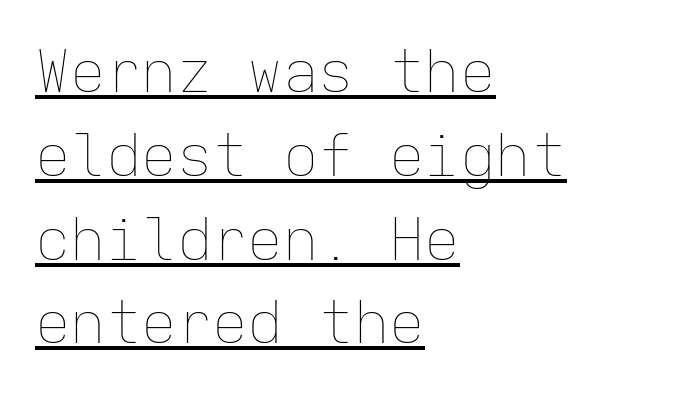
Q: Is the text bold? A: No.
Q: Is the text italic (slanted)? A: No, it is upright.
Q: Is the text underlined? A: Yes.
Q: How is the paragraph aligned? A: Left-aligned.
Q: Is the spacing between letters normal or unusually wide? A: Normal.
Q: Is the spacing between lines tight, normal or loose? A: Normal.
Q: Width (condensed, normal, or wide)? A: Normal.
Q: Stroke contrast? A: Low.
Q: x-height? A: Medium.
Q: Monospaced? A: Yes.
